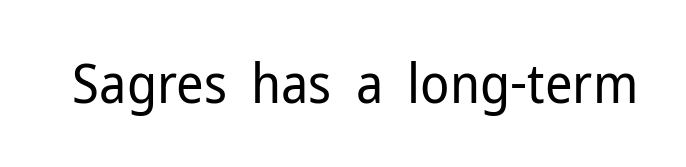
Q: Is the text bold? A: No.
Q: Is the text italic (slanted)? A: No, it is upright.
Q: Is the typeface a serif or a sans-serif typeface? A: Sans-serif.
Q: Is the text underlined? A: No.
Q: Is the spacing between letters normal or unusually wide? A: Normal.
Q: Width (condensed, normal, or wide)? A: Normal.
Q: Stroke contrast? A: Low.
Q: x-height? A: Medium.
Q: Monospaced? A: No.
